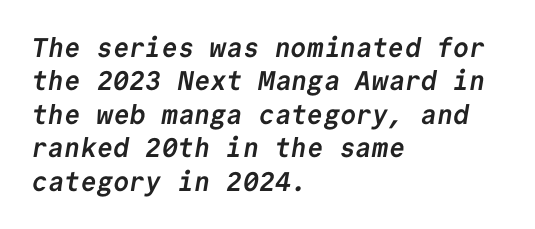
Q: Is the text bold? A: Yes.
Q: Is the text underlined? A: No.
Q: How is the paragraph aligned? A: Left-aligned.
Q: Is the spacing between letters normal or unusually wide? A: Normal.
